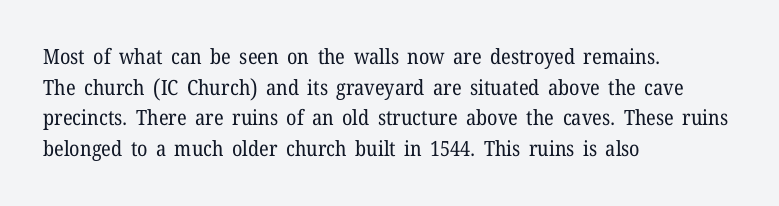
Q: Is the text bold? A: No.
Q: Is the text italic (slanted)? A: No, it is upright.
Q: Is the text underlined? A: No.
Q: How is the paragraph aligned? A: Left-aligned.
Q: Is the spacing between letters normal or unusually wide? A: Normal.
Q: Is the spacing between lines tight, normal or loose? A: Normal.
